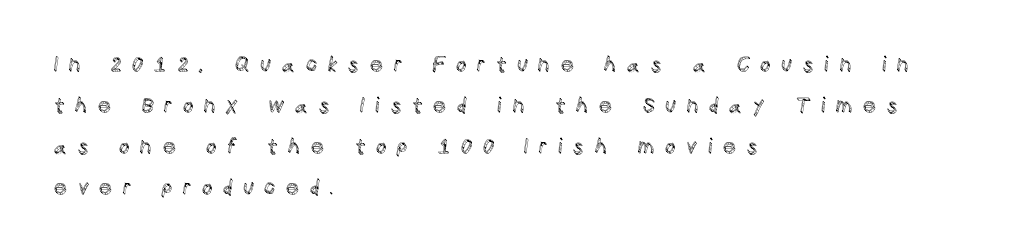
Words appear elongated and porous because spacing is wide. Just letters on the line, the space beneath them empty. The lines in this sample share a left origin and differ only in where they stop.
